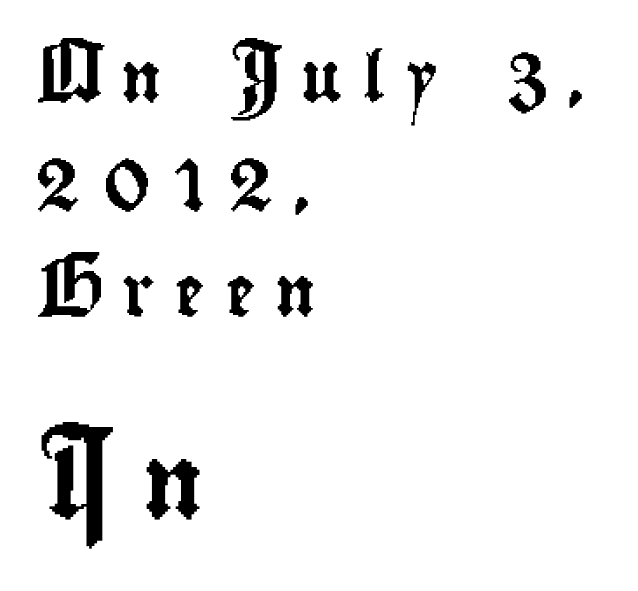
{"serif": "no", "italic": "no", "width": "condensed", "stroke_contrast": "low", "x_height": "small", "monospaced": "no", "underline": "no", "align": "left", "line_spacing": "loose", "line_spacing_ratio": 2.18, "letter_spacing": "wide", "letter_spacing_em": 0.42, "larger_block": "second", "size_ratio": 1.51, "glyph_px": 74}
